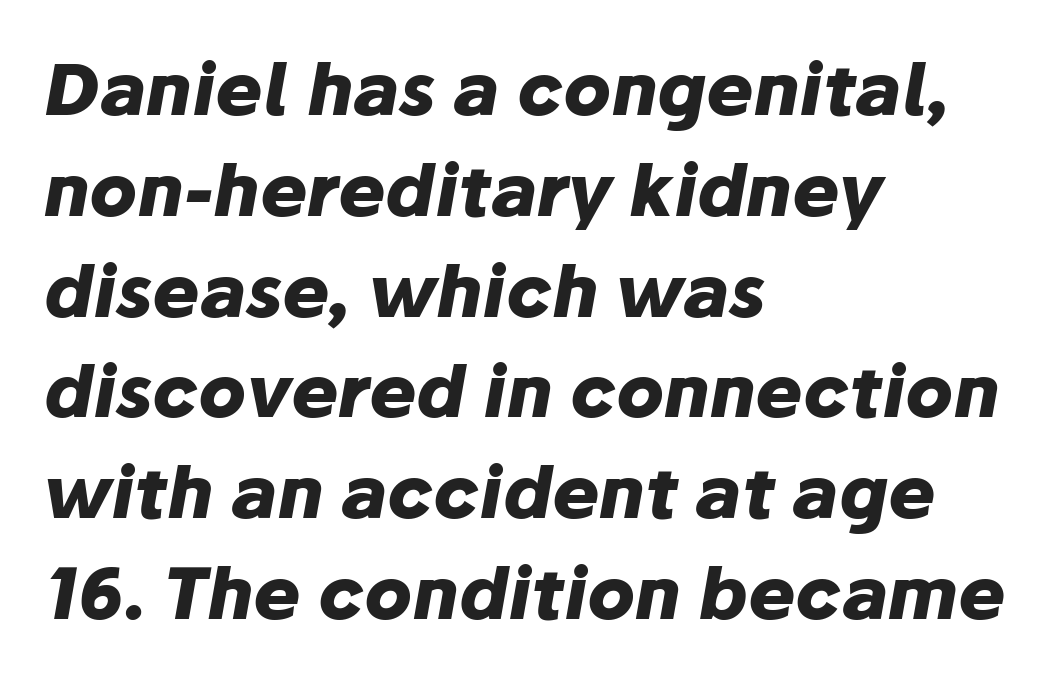
Q: Is the text bold? A: Yes.
Q: Is the text italic (slanted)? A: Yes, it leans right by about 10 degrees.
Q: Is the text underlined? A: No.
Q: How is the paragraph aligned? A: Left-aligned.
Q: Is the spacing between letters normal or unusually wide? A: Normal.
Q: Is the spacing between lines tight, normal or loose? A: Normal.
Q: Width (condensed, normal, or wide)? A: Normal.
Q: Stroke contrast? A: Low.
Q: x-height? A: Medium.
Q: Monospaced? A: No.
